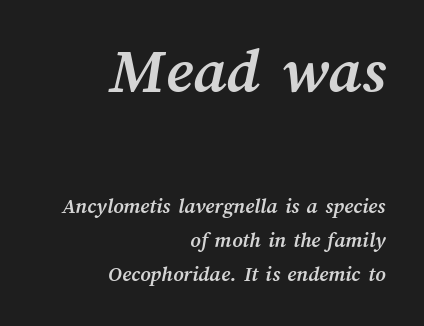
The image shows 66 px semibold type; set right-aligned, normal line spacing (1.56x), normal letter spacing, not underlined; the first (top) block is 3.0x larger; medium stroke contrast and a medium x-height.
